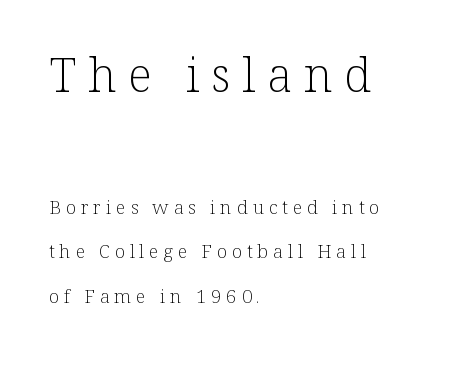
Type without underlining. The lines in this sample share a left origin and differ only in where they stop. A typesetter would label this face a serif. Look at the tracking — it's clearly loosened, letters drifting apart. This block would shrink considerably if given ordinary leading; it's expanded now.
